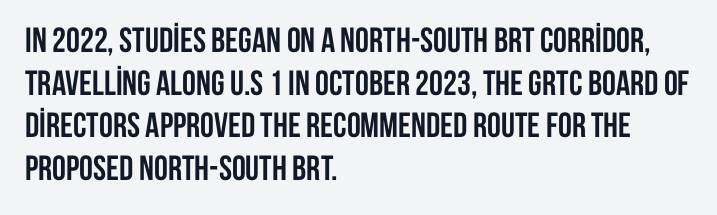
The image shows 35 px semibold, condensed sans-serif type, upright; set left-aligned, line spacing 1.22x, normal letter spacing, not underlined; low stroke contrast and a large x-height.
